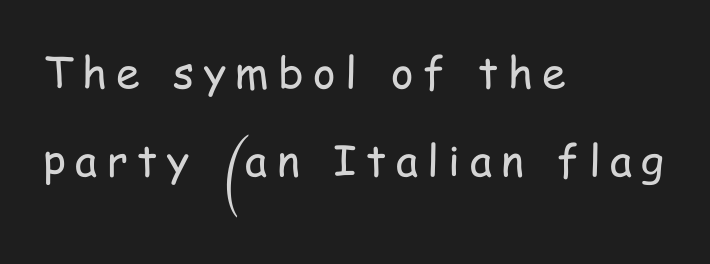
The image shows 43 px regular-weight, condensed sans-serif type, upright; set left-aligned, loose line spacing (2.05x), unusually wide letter spacing (+0.22 em), not underlined; low stroke contrast and a medium x-height.
